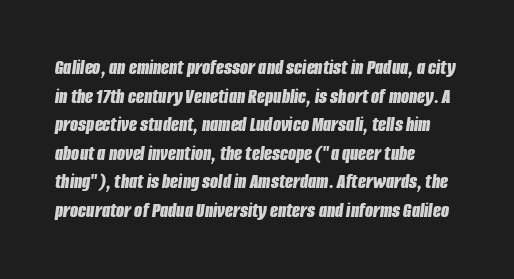
The image shows 21 px bold type, italic (leaning right); set left-aligned, normal line spacing (1.36x), normal letter spacing, not underlined.
